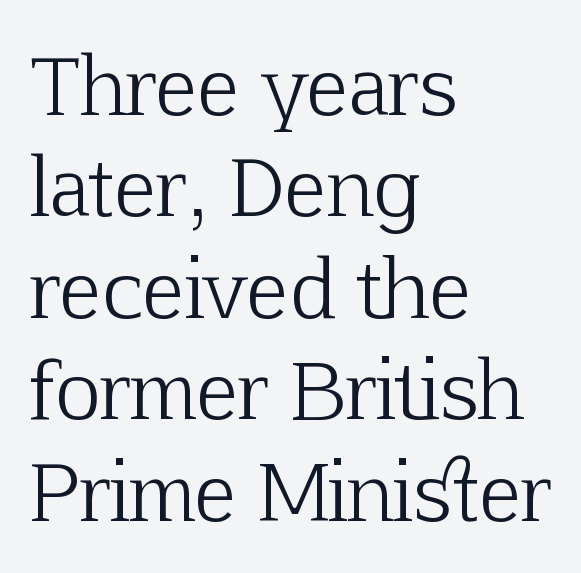
Words appear dense and cohesive because spacing is normal. The passage is arranged the way most books set body copy — flush left. This sample uses a serif face. Nobody drew a line under any word here.
